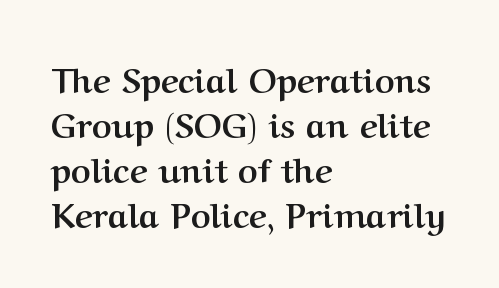
Q: Is the text bold? A: Yes.
Q: Is the text italic (slanted)? A: No, it is upright.
Q: Is the typeface a serif or a sans-serif typeface? A: Serif.
Q: Is the text underlined? A: No.
Q: How is the paragraph aligned? A: Left-aligned.
Q: Is the spacing between letters normal or unusually wide? A: Normal.
Q: Is the spacing between lines tight, normal or loose? A: Normal.
Q: Width (condensed, normal, or wide)? A: Normal.
Q: Stroke contrast? A: Medium.
Q: x-height? A: Medium.
Q: Monospaced? A: No.
